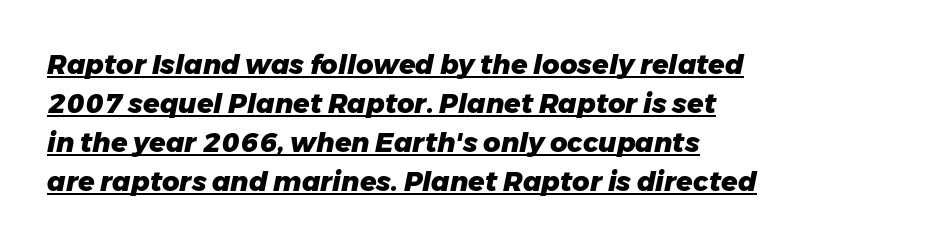
{"italic": "yes", "lean": "right", "slant_degrees": 11, "bold": "yes", "underline": "yes", "align": "left", "line_spacing": "normal", "line_spacing_ratio": 1.45, "letter_spacing": "normal", "letter_spacing_em": 0.0, "glyph_px": 27}
